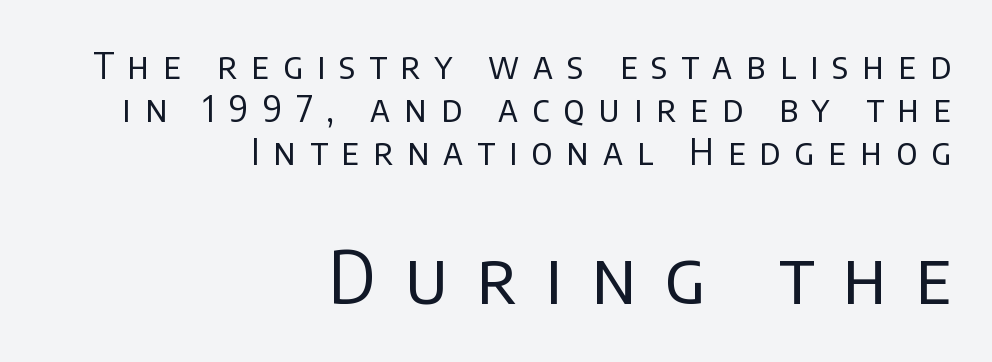
The image shows 73 px regular-weight sans-serif type, upright; set right-aligned, line spacing 1.19x, unusually wide letter spacing (+0.39 em), not underlined; the second (bottom) block is 2.03x larger; low stroke contrast and a large x-height.
